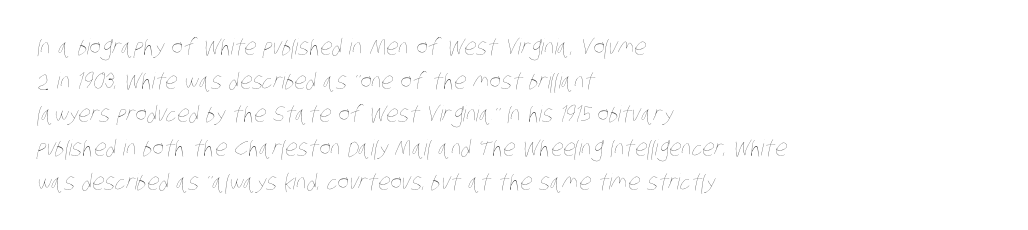
Q: Is the text bold? A: No.
Q: Is the text underlined? A: No.
Q: How is the paragraph aligned? A: Left-aligned.
Q: Is the spacing between letters normal or unusually wide? A: Normal.
Q: Is the spacing between lines tight, normal or loose? A: Normal.
